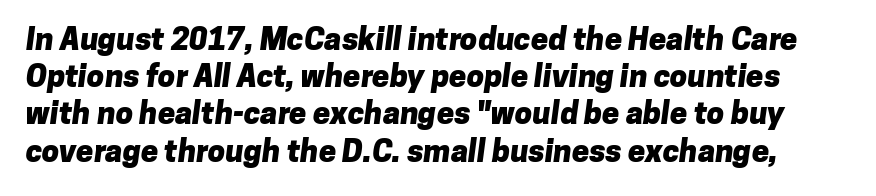
{"serif": "no", "bold": "yes", "weight": "heavy", "width": "normal", "stroke_contrast": "low", "x_height": "medium", "monospaced": "no", "underline": "no", "line_spacing_ratio": 1.2, "letter_spacing": "normal", "letter_spacing_em": 0.0, "glyph_px": 31}
